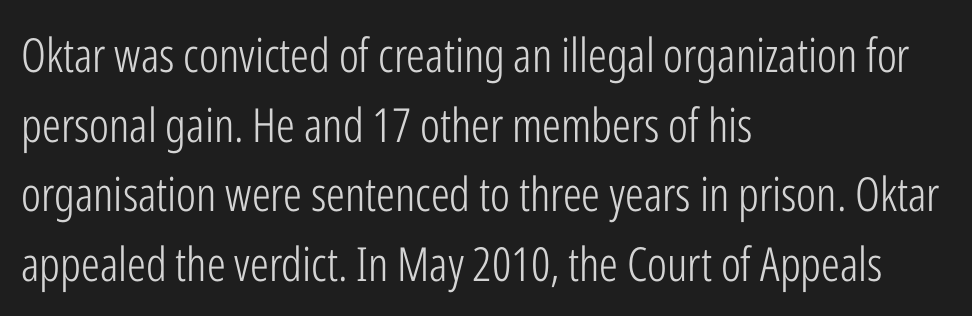
Is there any slant? The stems are plumb. Letters rest on an invisible, unmarked baseline. Tracking value appears to be zero — textbook default spacing. Which margin do the lines hug? The left one — the right edge is uneven.
